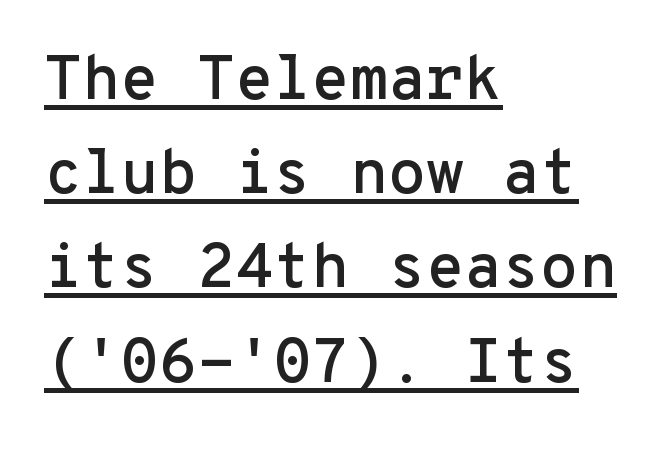
The image shows 62 px sans-serif type, upright, monospaced; set left-aligned, normal line spacing (1.52x), normal letter spacing, underlined; low stroke contrast and a medium x-height.
